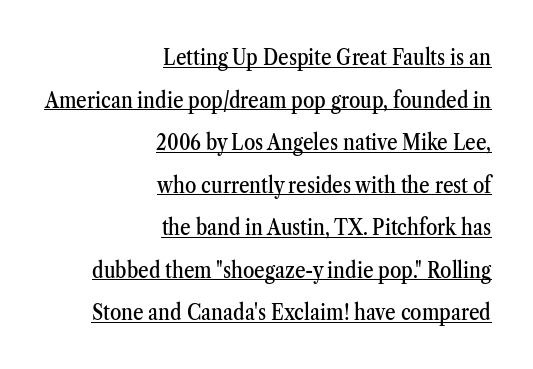
Q: Is the text italic (slanted)? A: No, it is upright.
Q: Is the text underlined? A: Yes.
Q: How is the paragraph aligned? A: Right-aligned.
Q: Is the spacing between letters normal or unusually wide? A: Normal.
